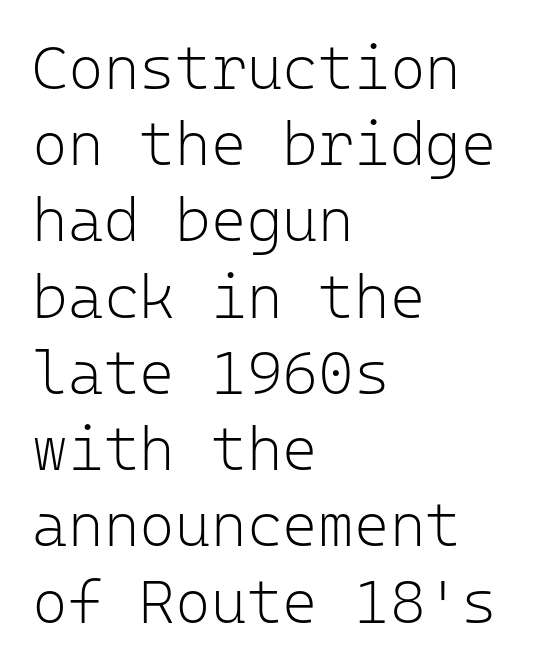
The image shows 61 px light sans-serif type, upright, monospaced; set left-aligned, normal line spacing (1.25x), normal letter spacing, not underlined; low stroke contrast and a medium x-height.
